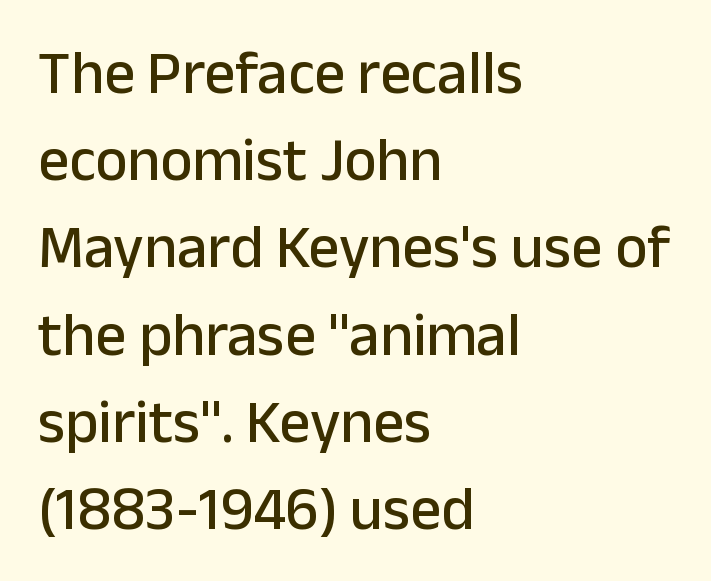
Beneath every word, the page is bare. Each letter's strokes conclude bluntly, with no projecting serifs. The lettering holds an erect, upright posture throughout. Nothing unusual about the tracking: characters are spaced as the font intends. Visually the block forms a straight wall on the left and a jagged coastline on the right. The rendering uses natural spacing where letterforms have individual widths.
